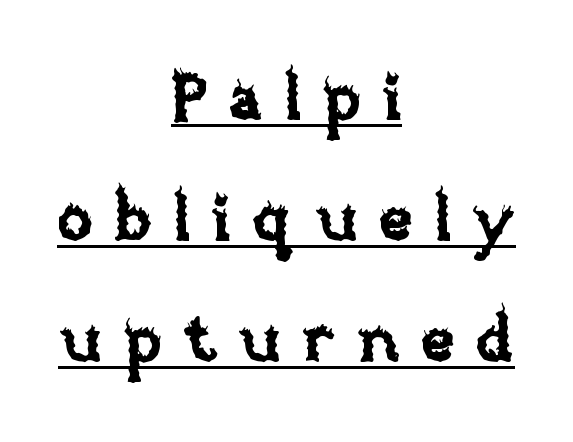
Note the varied advance widths — an 'i' is clearly narrower than an 'm'. The passage shown has open, widely tracked lettering throughout. This rendering uses center alignment, leaving both contours irregular but symmetric. This sample uses an upright cut, with every glyph sitting square on the baseline.
